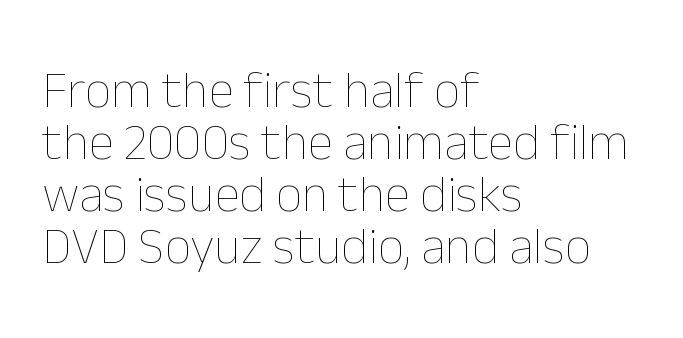
{"italic": "no", "bold": "no", "weight": "thin", "width": "normal", "stroke_contrast": "low", "x_height": "medium", "monospaced": "no", "underline": "no", "align": "left", "line_spacing": "tight", "line_spacing_ratio": 1.0, "letter_spacing": "normal", "letter_spacing_em": 0.0, "glyph_px": 52}
